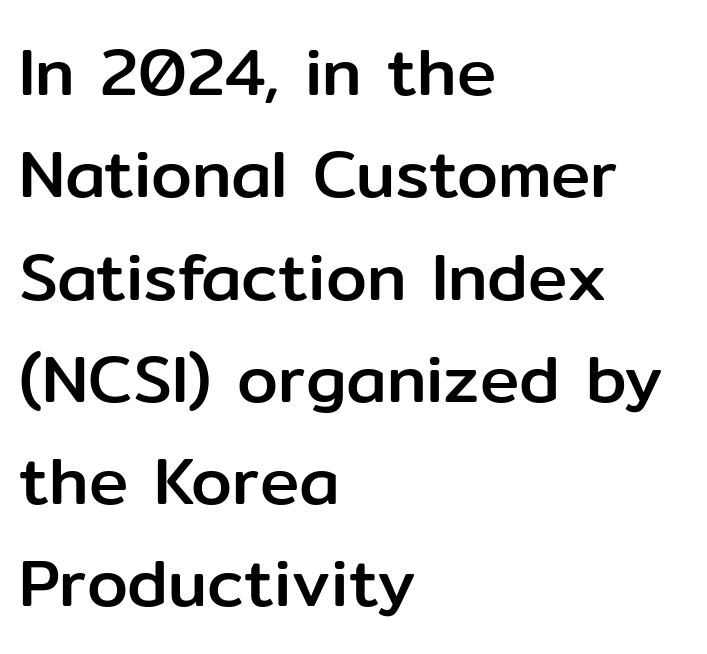
{"serif": "no", "italic": "no", "width": "normal", "stroke_contrast": "low", "x_height": "medium", "monospaced": "no", "underline": "no", "align": "left", "line_spacing": "normal", "line_spacing_ratio": 1.55, "letter_spacing": "normal", "letter_spacing_em": 0.0, "glyph_px": 66}
